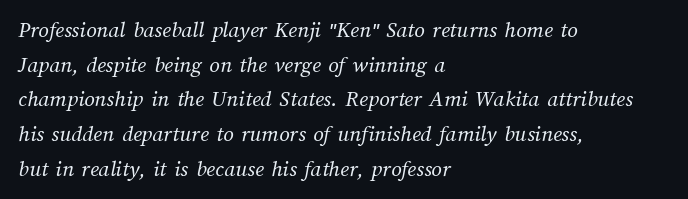
The image shows 23 px text type; set left-aligned, normal line spacing (1.51x), normal letter spacing, not underlined.
